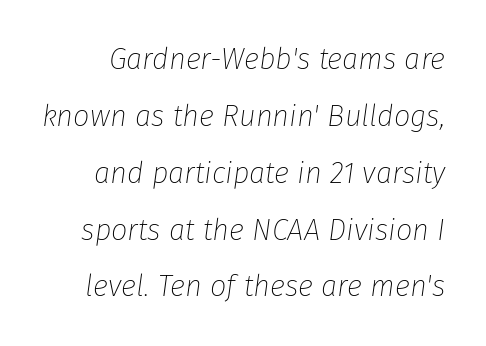
A typesetter would call this proportional, since set widths differ per character. Honestly, the letter spacing is just normal — you wouldn't notice it. Quick note: italic. How would I describe the line gaps? Wide and relaxed.
